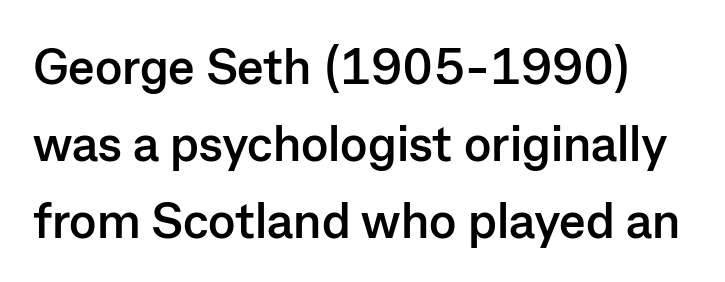
Q: Is the text bold? A: Yes.
Q: Is the text italic (slanted)? A: No, it is upright.
Q: Is the typeface a serif or a sans-serif typeface? A: Sans-serif.
Q: Is the text underlined? A: No.
Q: Is the spacing between letters normal or unusually wide? A: Normal.
Q: Is the spacing between lines tight, normal or loose? A: Normal.
Q: Width (condensed, normal, or wide)? A: Normal.
Q: Stroke contrast? A: Low.
Q: x-height? A: Medium.
Q: Monospaced? A: No.
